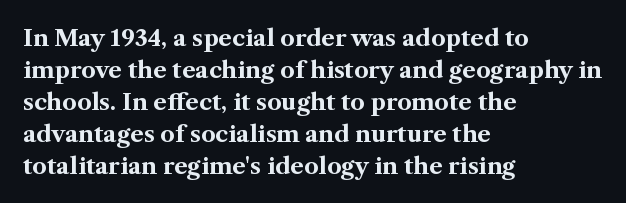
The image shows 23 px bold type, upright; set left-aligned, normal line spacing (1.39x), normal letter spacing, not underlined.
